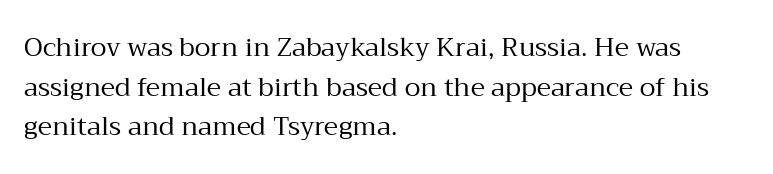
The image shows 26 px text type, upright; set left-aligned, normal line spacing (1.52x), normal letter spacing, not underlined.
